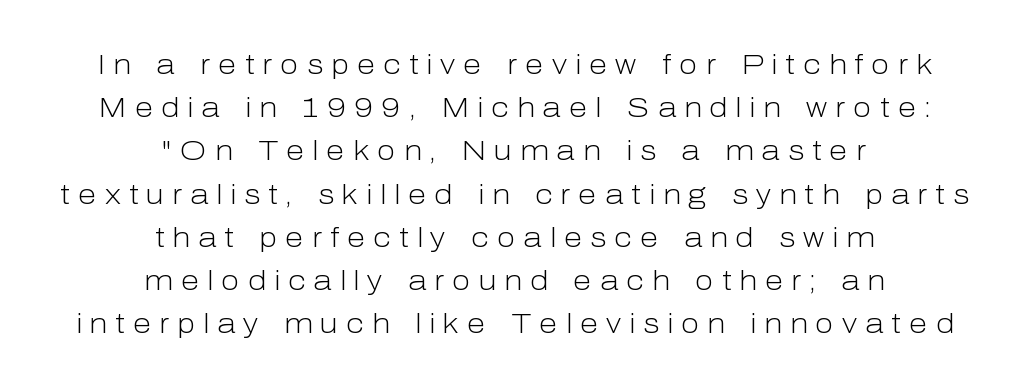
Each line is balanced around a shared central axis. Lines of text with bare space underneath. The rendering inserts visible extra space after every character. On a weight scale, this lands at 450 or below. Rendered with straight, roman letterforms.
